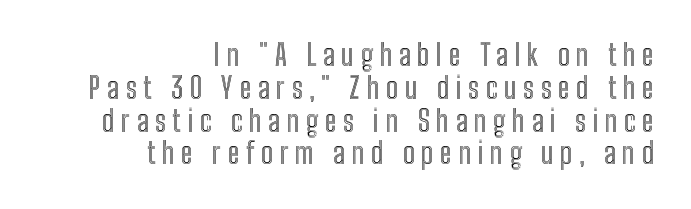
Q: Is the text italic (slanted)? A: No, it is upright.
Q: Is the text underlined? A: No.
Q: How is the paragraph aligned? A: Right-aligned.
Q: Is the spacing between letters normal or unusually wide? A: Unusually wide.
Q: Is the spacing between lines tight, normal or loose? A: Tight.
Q: Width (condensed, normal, or wide)? A: Condensed.
Q: x-height? A: Medium.
Q: Monospaced? A: No.
